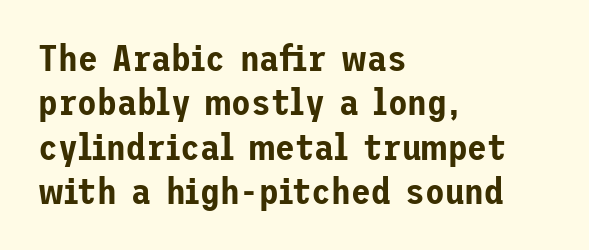
Beneath every word, the page is bare. The axis of the letterforms is exactly vertical. Does extra space separate the letters? No, they use regular spacing. If you drew a ruler down the left edge, every line would touch it. The designer went with a sans here, leaving each stem footless.
